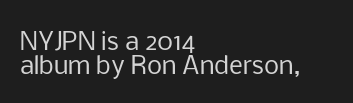
{"italic": "no", "bold": "no", "underline": "no", "align": "left", "line_spacing": "tight", "line_spacing_ratio": 0.99, "letter_spacing": "normal", "letter_spacing_em": 0.0, "glyph_px": 24}
